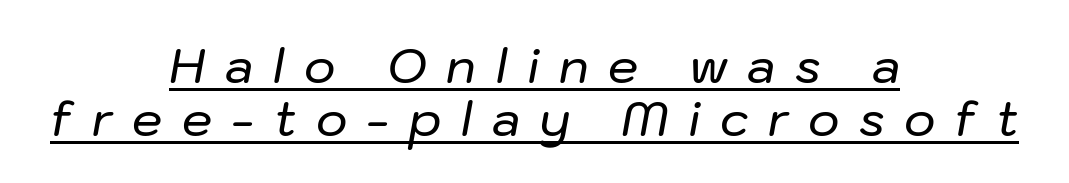
A rule runs beneath these lines of type. Between one letter and the next there's a generous, obvious gap. Layout note: lines centered. Note the varied advance widths — an 'i' is clearly narrower than an 'm'.
